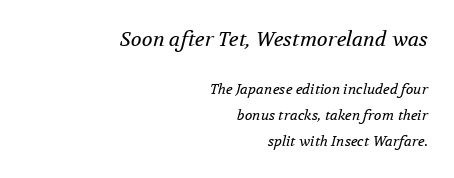
{"italic": "yes", "lean": "right", "slant_degrees": 12, "bold": "no", "underline": "no", "align": "right", "line_spacing_ratio": 1.88, "letter_spacing": "normal", "letter_spacing_em": 0.0, "larger_block": "first", "size_ratio": 1.43, "glyph_px": 20}
